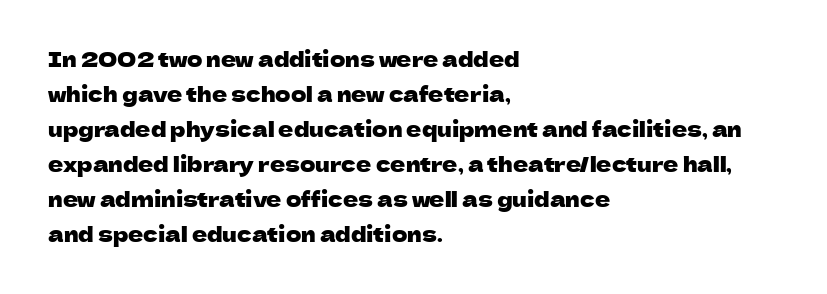
This is roman type, the default non-slanted kind. The leading is moderate, giving the passage an even texture. This sample uses plain, unmodified letter spacing. A classic flush-left, rag-right setting is used for this passage. The gap between lines stays unmarked.
